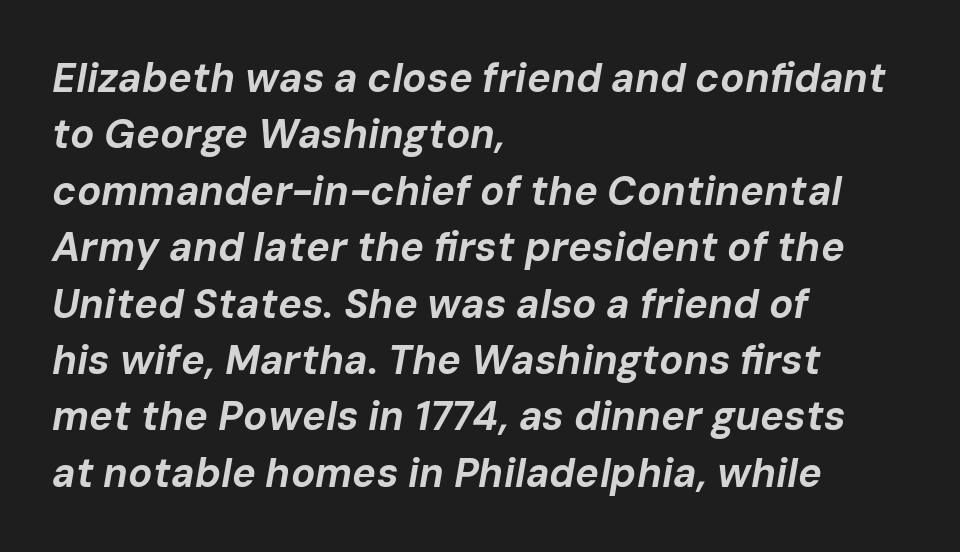
Q: Is the text bold? A: Yes.
Q: Is the text italic (slanted)? A: Yes, it leans right by about 10 degrees.
Q: Is the text underlined? A: No.
Q: How is the paragraph aligned? A: Left-aligned.
Q: Is the spacing between letters normal or unusually wide? A: Normal.
Q: Is the spacing between lines tight, normal or loose? A: Normal.
Q: Width (condensed, normal, or wide)? A: Normal.
Q: Stroke contrast? A: Low.
Q: x-height? A: Medium.
Q: Monospaced? A: No.
